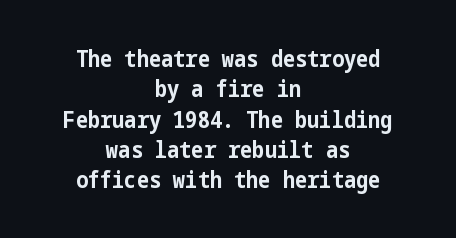
Line starts and ends both wander, symmetrically. How would I describe the line gaps? Plain and ordinary. A roman cut, with each character standing at attention. Heavy-handed strokes throughout: this text is bold. Spacing between characters is what you'd get straight out of the box.
